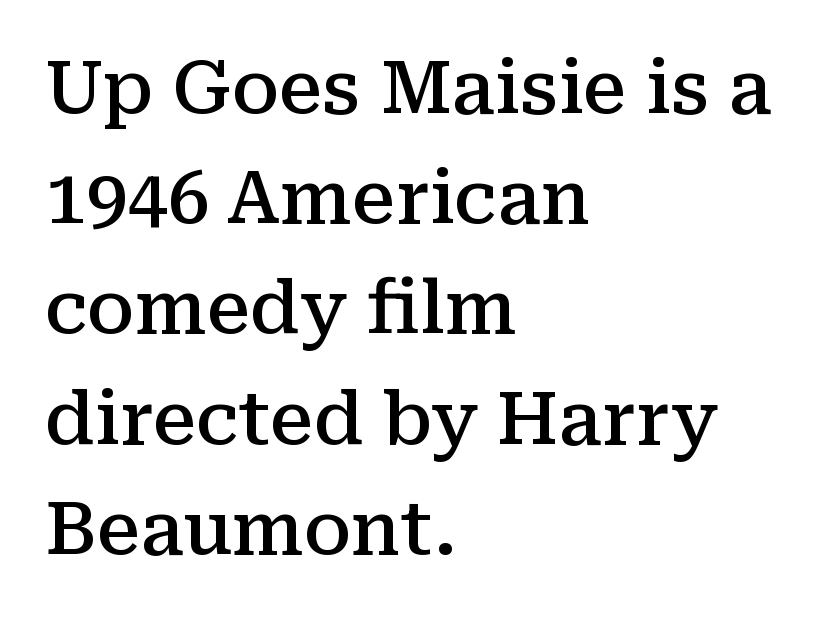
{"serif": "yes", "italic": "no", "bold": "semi", "weight": "semibold", "width": "normal", "stroke_contrast": "medium", "x_height": "medium", "monospaced": "no", "underline": "no", "align": "left", "line_spacing": "normal", "line_spacing_ratio": 1.51, "letter_spacing": "normal", "letter_spacing_em": 0.0, "glyph_px": 73}
